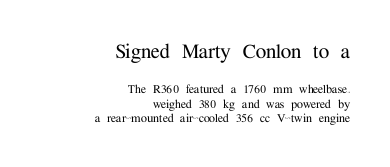
Q: Is the text italic (slanted)? A: No, it is upright.
Q: Is the text underlined? A: No.
Q: How is the paragraph aligned? A: Right-aligned.
Q: Is the spacing between letters normal or unusually wide? A: Normal.
Q: Is the spacing between lines tight, normal or loose? A: Tight.
Q: Which block of text is set in a larger size, the first (top) or the second (bottom)? A: The first (top) one.
